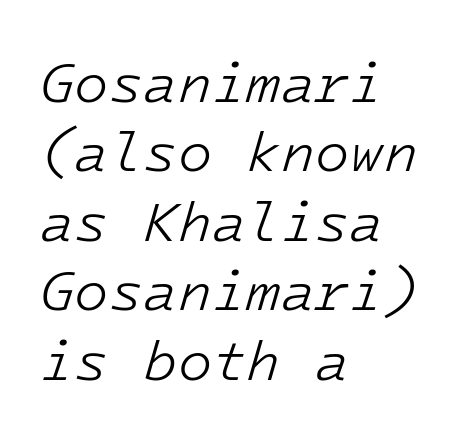
The image shows 56 px light type, italic (leaning right); set left-aligned, line spacing 1.24x, normal letter spacing, not underlined; low stroke contrast and a medium x-height.
